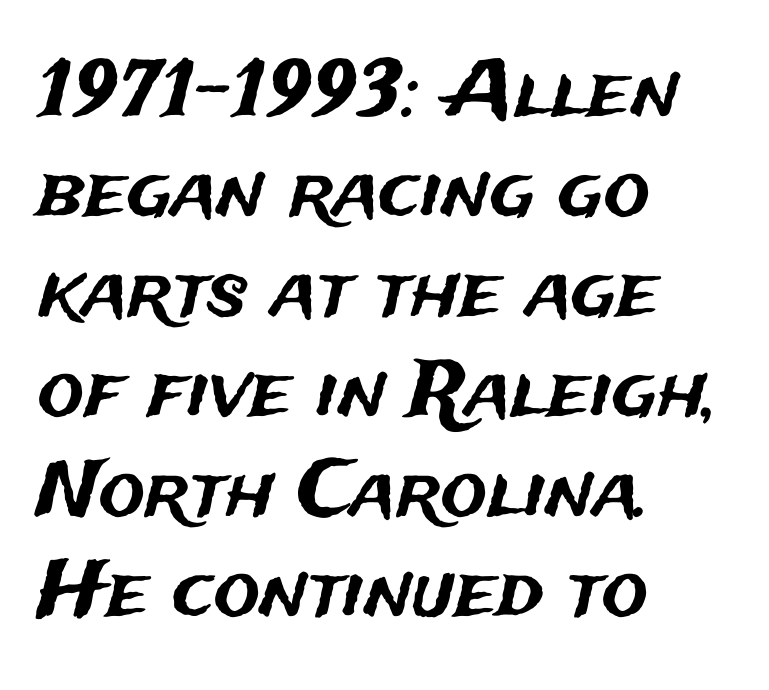
The image shows 77 px sans-serif type; set left-aligned, normal line spacing (1.3x), normal letter spacing, not underlined; medium stroke contrast and a medium x-height.
